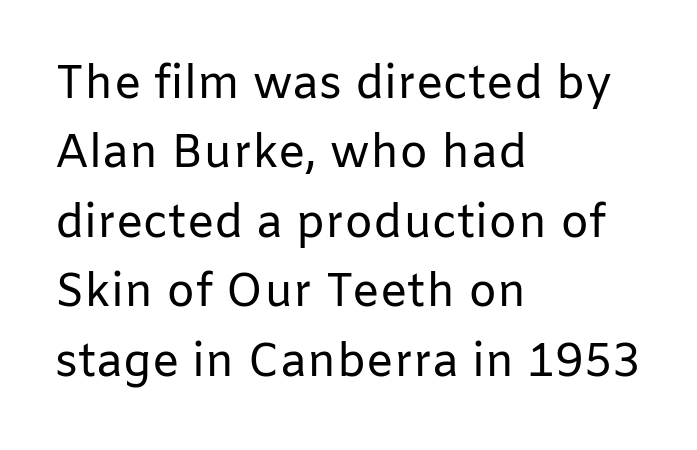
Q: Is the text bold? A: No.
Q: Is the text italic (slanted)? A: No, it is upright.
Q: Is the typeface a serif or a sans-serif typeface? A: Sans-serif.
Q: Is the text underlined? A: No.
Q: How is the paragraph aligned? A: Left-aligned.
Q: Is the spacing between letters normal or unusually wide? A: Normal.
Q: Is the spacing between lines tight, normal or loose? A: Normal.
Q: Width (condensed, normal, or wide)? A: Normal.
Q: Stroke contrast? A: Low.
Q: x-height? A: Medium.
Q: Monospaced? A: No.
